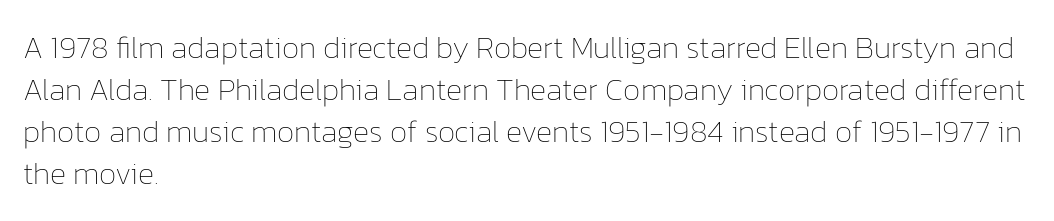
Q: Is the text bold? A: No.
Q: Is the text italic (slanted)? A: No, it is upright.
Q: Is the text underlined? A: No.
Q: How is the paragraph aligned? A: Left-aligned.
Q: Is the spacing between letters normal or unusually wide? A: Normal.
Q: Is the spacing between lines tight, normal or loose? A: Normal.
Q: Width (condensed, normal, or wide)? A: Normal.
Q: Stroke contrast? A: Low.
Q: x-height? A: Medium.
Q: Monospaced? A: No.
